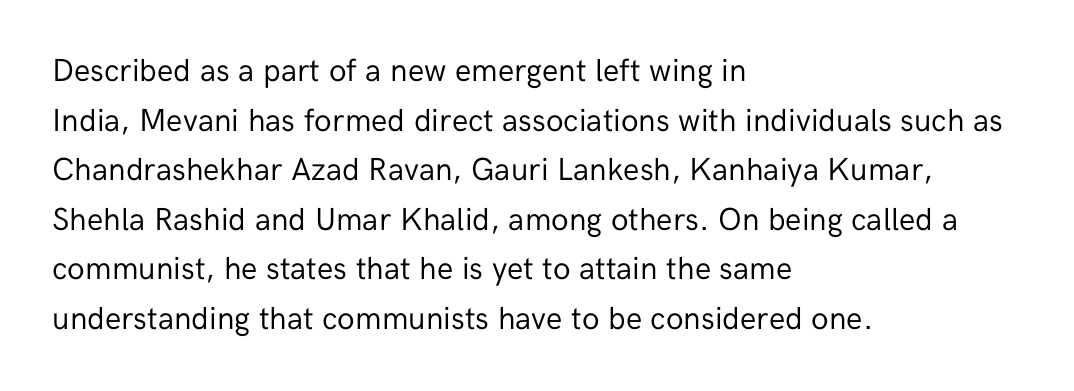
Rendered with straight, roman letterforms. The letterforms sit shoulder to shoulder at normal distance. One glance says typical: line gaps are just what's usual. Casual observation: everything's shoved over to the left. The font family rendered here belongs to the sans-serif group.
